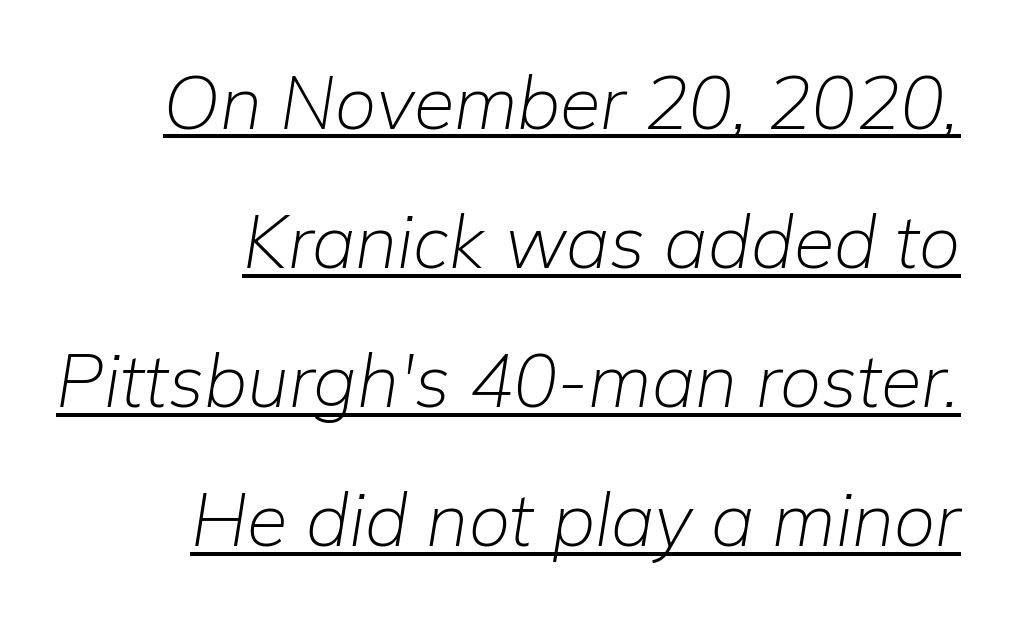
In terms of posture, this sample is oblique. A baseline rule has been typeset under these characters. Nothing unusual about the tracking: characters are spaced as the font intends. Teacher's note: observe the even right margin — that is flush-right alignment.
